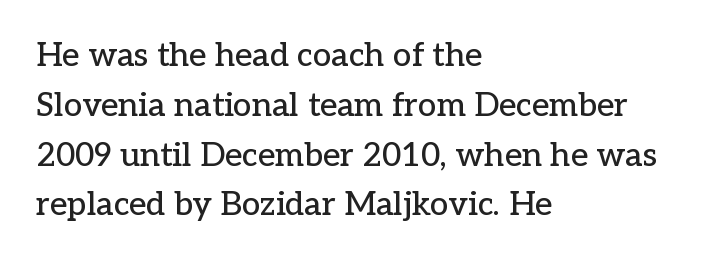
The image shows 33 px serif type, upright; set left-aligned, normal line spacing (1.51x), normal letter spacing, not underlined; low stroke contrast and a medium x-height.
